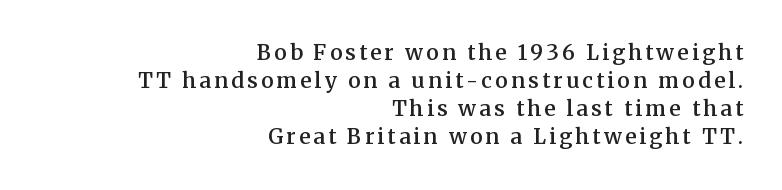
The image shows 21 px text type, upright; set right-aligned, normal line spacing (1.34x), not underlined.
